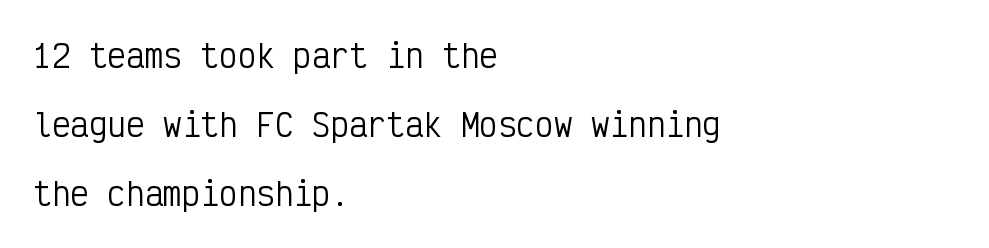
Q: Is the text bold? A: No.
Q: Is the text italic (slanted)? A: No, it is upright.
Q: Is the typeface a serif or a sans-serif typeface? A: Sans-serif.
Q: Is the text underlined? A: No.
Q: How is the paragraph aligned? A: Left-aligned.
Q: Is the spacing between letters normal or unusually wide? A: Normal.
Q: Is the spacing between lines tight, normal or loose? A: Loose.
Q: Width (condensed, normal, or wide)? A: Condensed.
Q: Stroke contrast? A: Low.
Q: x-height? A: Medium.
Q: Monospaced? A: Yes.
